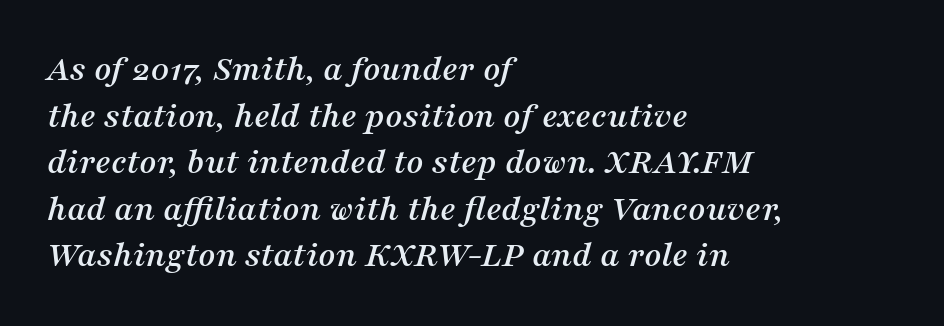
Q: Is the text italic (slanted)? A: Yes, it leans right by about 16 degrees.
Q: Is the typeface a serif or a sans-serif typeface? A: Serif.
Q: Is the text underlined? A: No.
Q: How is the paragraph aligned? A: Left-aligned.
Q: Is the spacing between letters normal or unusually wide? A: Normal.
Q: Is the spacing between lines tight, normal or loose? A: Normal.
Q: Width (condensed, normal, or wide)? A: Normal.
Q: Stroke contrast? A: Medium.
Q: x-height? A: Medium.
Q: Monospaced? A: No.
